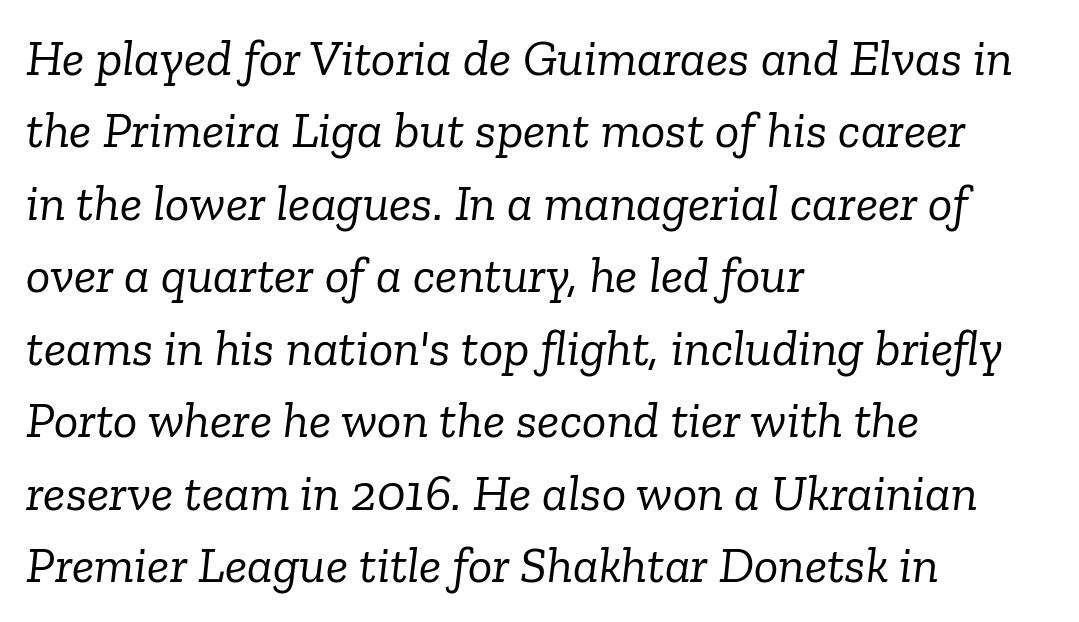
The image shows 51 px light serif type, italic (leaning right); set left-aligned, normal line spacing (1.42x), normal letter spacing, not underlined; low stroke contrast and a medium x-height.
